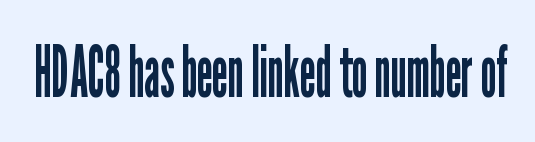
{"serif": "no", "italic": "no", "bold": "no", "weight": "regular", "width": "condensed", "stroke_contrast": "low", "x_height": "medium", "monospaced": "no", "underline": "no", "letter_spacing": "normal", "letter_spacing_em": 0.0, "glyph_px": 71}
